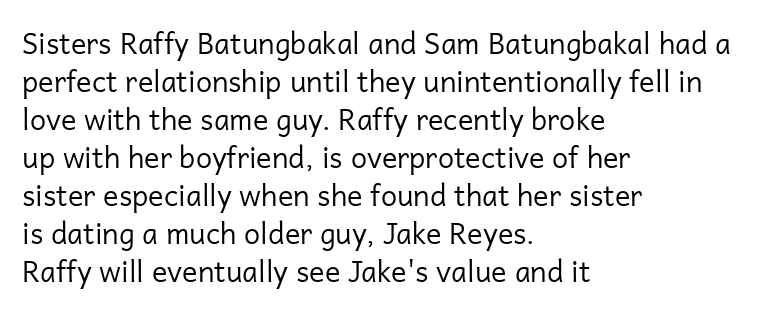
The image shows 29 px regular-weight sans-serif type, upright; set left-aligned, normal line spacing (1.31x), normal letter spacing, not underlined; low stroke contrast and a medium x-height.
